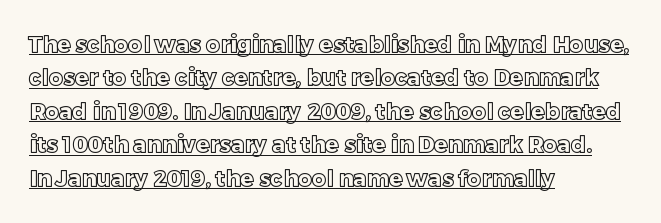
Does the copy run flush right? No — it runs flush left. Is there an underline? Yes — a line sits under the letters. Vertically, the passage feels balanced, rows spaced as you'd expect. Characters remain perfectly vertical along every line.
